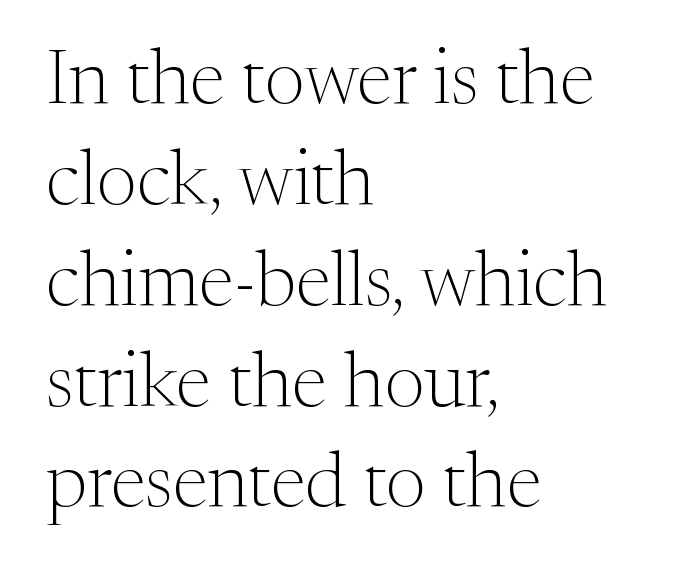
The image shows 77 px light serif type, upright; set left-aligned, normal line spacing (1.31x), normal letter spacing, not underlined; medium stroke contrast and a medium x-height.
